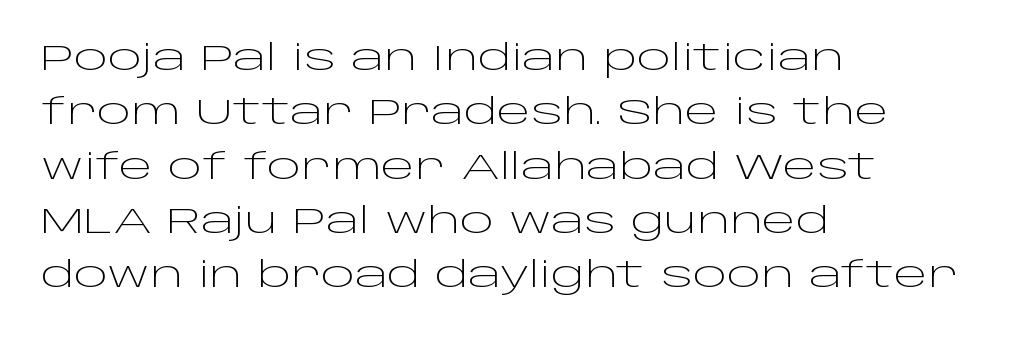
Q: Is the text bold? A: No.
Q: Is the text italic (slanted)? A: No, it is upright.
Q: Is the typeface a serif or a sans-serif typeface? A: Sans-serif.
Q: Is the text underlined? A: No.
Q: How is the paragraph aligned? A: Left-aligned.
Q: Is the spacing between letters normal or unusually wide? A: Normal.
Q: Is the spacing between lines tight, normal or loose? A: Normal.
Q: Width (condensed, normal, or wide)? A: Wide.
Q: Stroke contrast? A: Low.
Q: x-height? A: Large.
Q: Monospaced? A: No.
